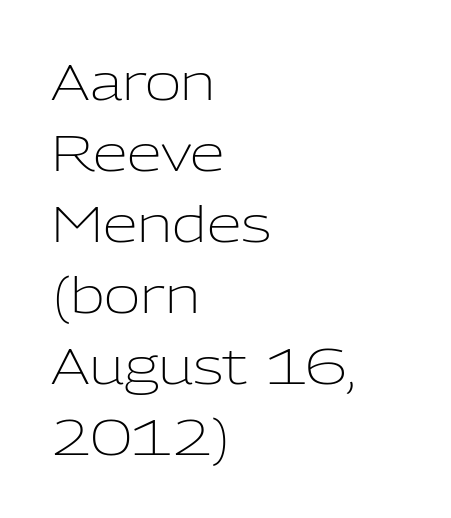
The image shows 50 px light sans-serif type, upright; set left-aligned, normal line spacing (1.42x), normal letter spacing, not underlined; low stroke contrast and a medium x-height.
